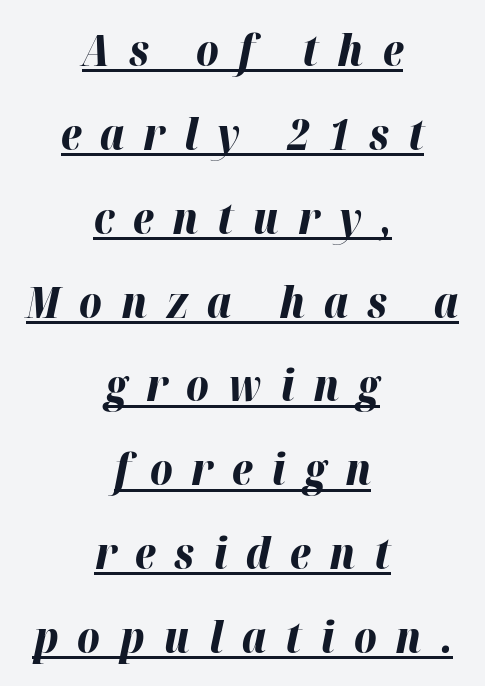
{"italic": "yes", "lean": "right", "slant_degrees": 12, "bold": "yes", "weight": "bold", "width": "normal", "stroke_contrast": "high", "x_height": "medium", "monospaced": "no", "underline": "yes", "align": "center", "line_spacing": "loose", "line_spacing_ratio": 1.95, "letter_spacing": "wide", "letter_spacing_em": 0.44, "glyph_px": 43}
